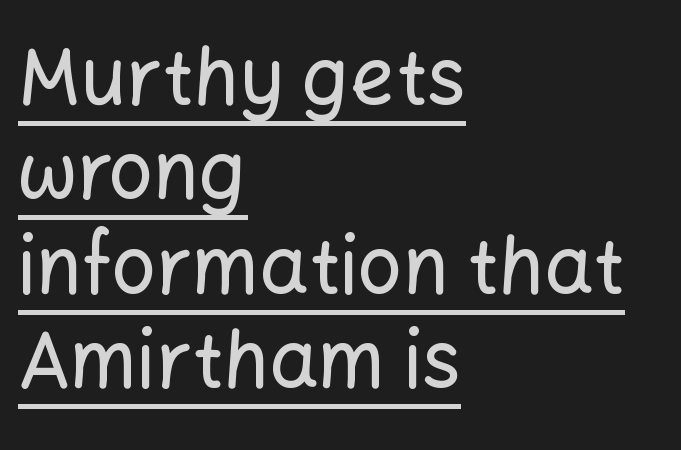
{"serif": "no", "italic": "no", "width": "normal", "stroke_contrast": "low", "x_height": "medium", "monospaced": "no", "underline": "yes", "align": "left", "line_spacing_ratio": 1.21, "letter_spacing": "normal", "letter_spacing_em": 0.0, "glyph_px": 78}
